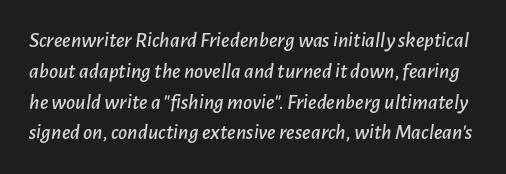
The image shows 22 px text type, italic (leaning right); set normal line spacing (1.4x), normal letter spacing, not underlined.
